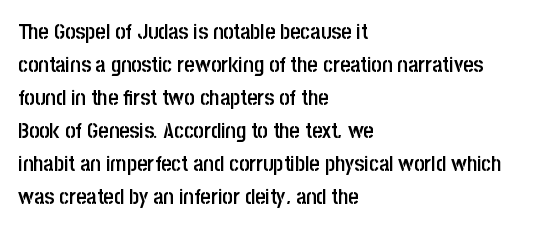
Ascenders rise straight up at ninety degrees. No word sits above an underline. Casual observation: everything's shoved over to the left. Between one letter and the next there's only the usual sliver of space.
